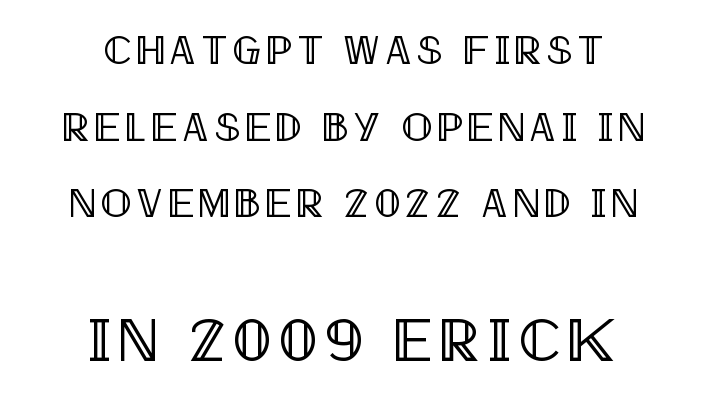
Character widths vary here, with narrow letters taking less room than wide ones. These two chunks differ in scale, with the bottom chunk taking the larger measure. The rag falls on both sides of this text block equally. Posture: straight, roman, zero tilt. The words here are not underlined.
